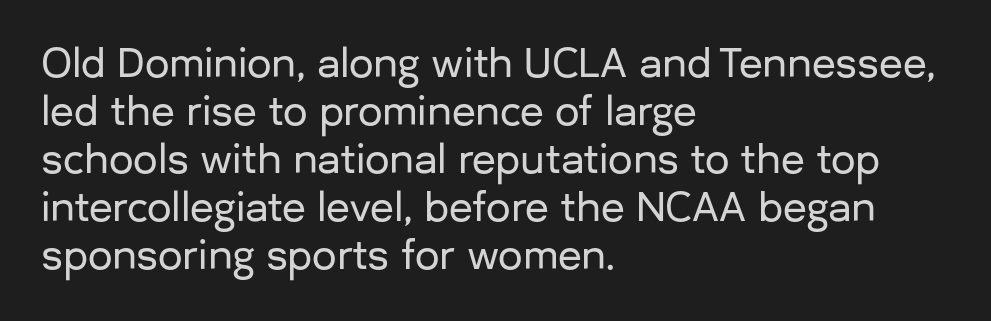
The image shows 39 px sans-serif type, upright; set left-aligned, line spacing 1.23x, normal letter spacing, not underlined; low stroke contrast and a medium x-height.
